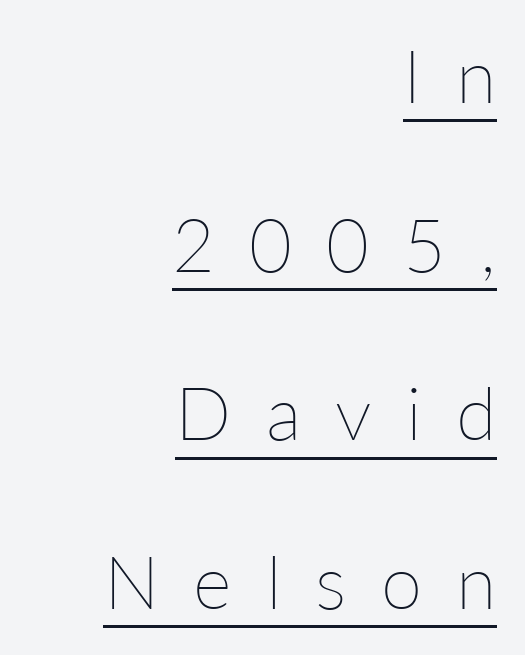
Q: Is the text bold? A: No.
Q: Is the text italic (slanted)? A: No, it is upright.
Q: Is the text underlined? A: Yes.
Q: How is the paragraph aligned? A: Right-aligned.
Q: Is the spacing between letters normal or unusually wide? A: Unusually wide.
Q: Is the spacing between lines tight, normal or loose? A: Loose.
Q: Width (condensed, normal, or wide)? A: Normal.
Q: Stroke contrast? A: Low.
Q: x-height? A: Medium.
Q: Monospaced? A: No.
